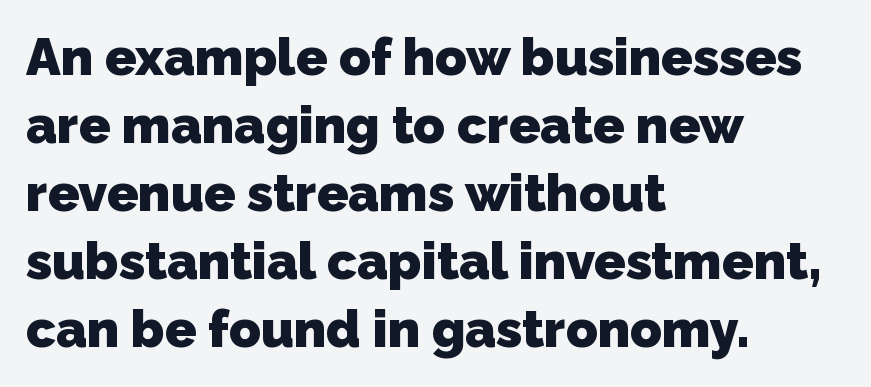
{"serif": "no", "bold": "yes", "weight": "heavy", "width": "normal", "stroke_contrast": "low", "x_height": "medium", "monospaced": "no", "underline": "no", "align": "left", "line_spacing": "normal", "line_spacing_ratio": 1.31, "letter_spacing": "normal", "letter_spacing_em": 0.0, "glyph_px": 52}
